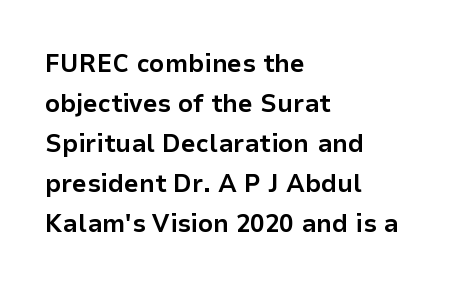
The image shows 26 px bold type, upright; set left-aligned, normal line spacing (1.54x), normal letter spacing, not underlined.
